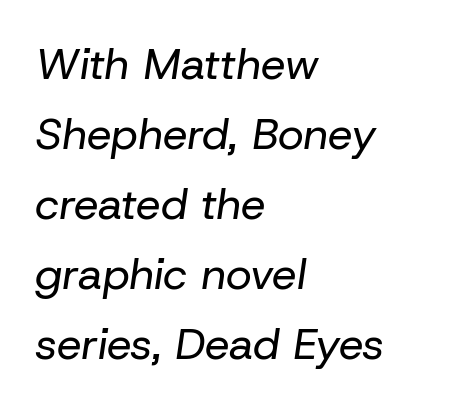
The image shows 44 px regular-weight type, italic (leaning right); set left-aligned, normal line spacing (1.59x), normal letter spacing, not underlined; low stroke contrast and a medium x-height.
